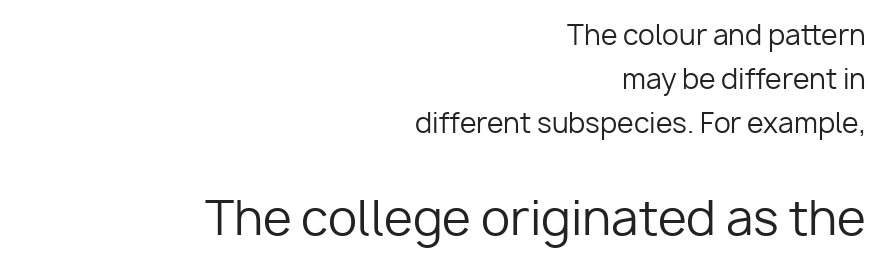
Q: Is the text bold? A: No.
Q: Is the text italic (slanted)? A: No, it is upright.
Q: Is the typeface a serif or a sans-serif typeface? A: Sans-serif.
Q: Is the text underlined? A: No.
Q: How is the paragraph aligned? A: Right-aligned.
Q: Is the spacing between letters normal or unusually wide? A: Normal.
Q: Is the spacing between lines tight, normal or loose? A: Normal.
Q: Which block of text is set in a larger size, the first (top) or the second (bottom)? A: The second (bottom) one.
Q: Width (condensed, normal, or wide)? A: Normal.
Q: Stroke contrast? A: Low.
Q: x-height? A: Medium.
Q: Monospaced? A: No.
